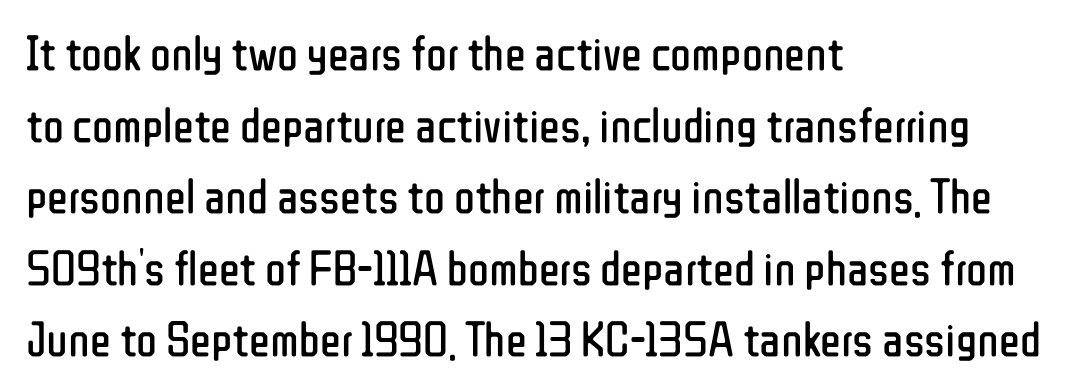
The image shows 49 px regular-weight, condensed sans-serif type, upright; set left-aligned, normal line spacing (1.46x), normal letter spacing, not underlined; low stroke contrast and a medium x-height.
